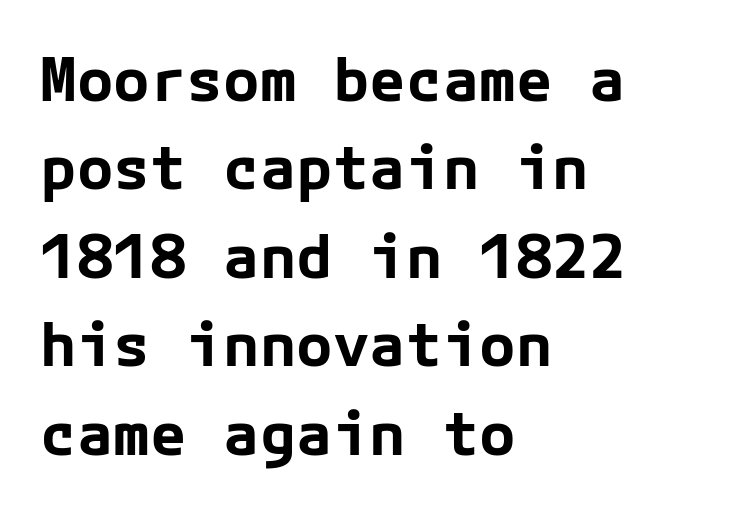
The image shows 61 px bold sans-serif type, upright; set left-aligned, normal line spacing (1.45x), normal letter spacing, not underlined; low stroke contrast and a medium x-height.
